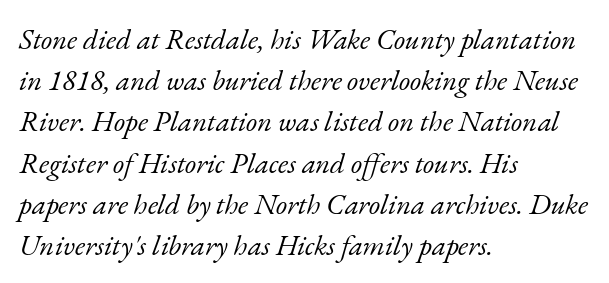
{"serif": "yes", "italic": "yes", "lean": "right", "slant_degrees": 17, "bold": "no", "weight": "light", "width": "normal", "stroke_contrast": "low", "x_height": "small", "monospaced": "no", "underline": "no", "align": "left", "line_spacing": "normal", "line_spacing_ratio": 1.42, "letter_spacing": "normal", "letter_spacing_em": 0.0, "glyph_px": 29}
